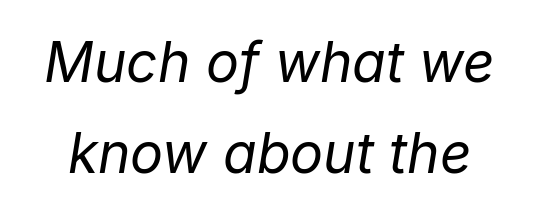
The image shows 55 px regular-weight type, italic (leaning right); set normal line spacing (1.66x), normal letter spacing, not underlined; low stroke contrast and a medium x-height.
